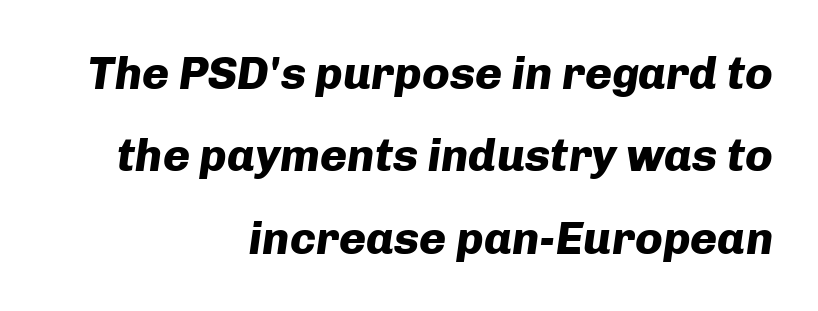
Q: Is the text bold? A: Yes.
Q: Is the text italic (slanted)? A: Yes, it leans right by about 8 degrees.
Q: Is the text underlined? A: No.
Q: How is the paragraph aligned? A: Right-aligned.
Q: Is the spacing between letters normal or unusually wide? A: Normal.
Q: Width (condensed, normal, or wide)? A: Normal.
Q: Stroke contrast? A: Low.
Q: x-height? A: Medium.
Q: Monospaced? A: No.
